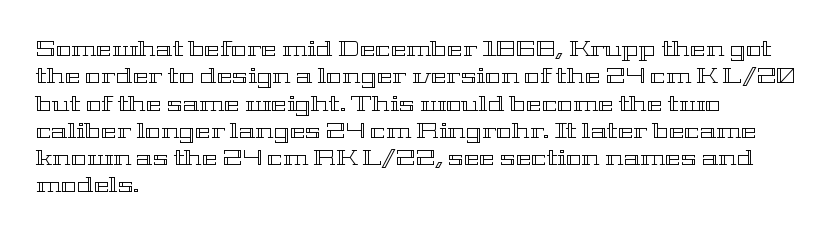
Q: Is the text italic (slanted)? A: No, it is upright.
Q: Is the text underlined? A: No.
Q: How is the paragraph aligned? A: Left-aligned.
Q: Is the spacing between letters normal or unusually wide? A: Normal.
Q: Is the spacing between lines tight, normal or loose? A: Normal.
